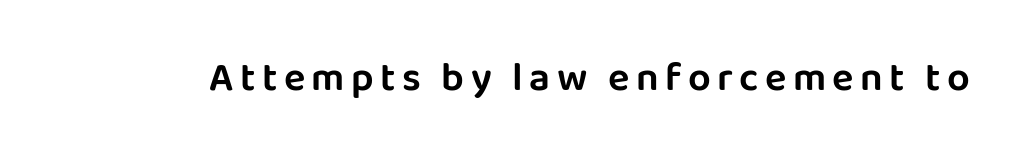
Q: Is the text italic (slanted)? A: No, it is upright.
Q: Is the typeface a serif or a sans-serif typeface? A: Sans-serif.
Q: Is the text underlined? A: No.
Q: Width (condensed, normal, or wide)? A: Normal.
Q: Stroke contrast? A: Low.
Q: x-height? A: Large.
Q: Monospaced? A: No.
